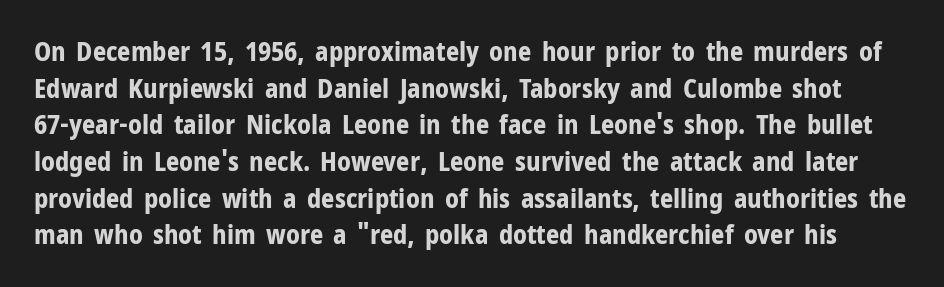
You can tell it's not italic because the verticals are truly vertical. Any mark beneath the type? The region is blank. Typographic density is high because the face is bold. Rows of type keep a routine distance in the vertical direction. Does extra space separate the letters? No, they use regular spacing.
